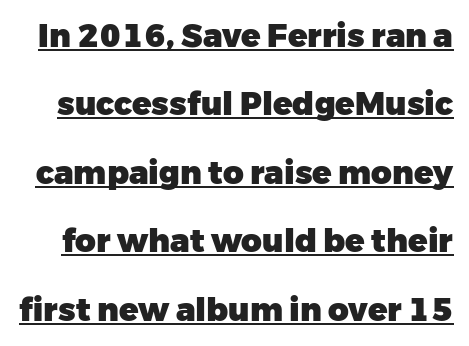
These lines are rendered in a variable-pitch font. A typesetter would call this zero additional tracking. Loosely led — the rows are spread out. Upright lettering throughout. The letters are bold, with thick, heavy strokes. No feet cap the strokes, marking this as sans-serif type.
